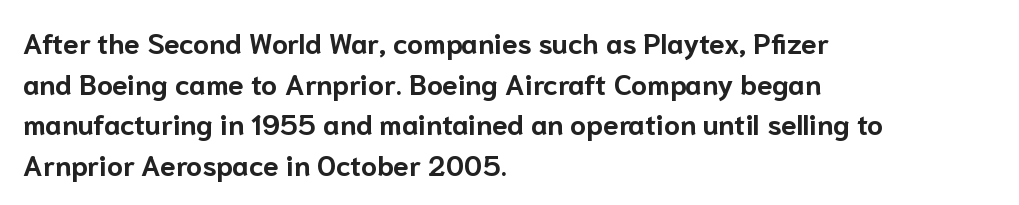
Q: Is the text bold? A: Yes.
Q: Is the text italic (slanted)? A: No, it is upright.
Q: Is the typeface a serif or a sans-serif typeface? A: Sans-serif.
Q: Is the text underlined? A: No.
Q: How is the paragraph aligned? A: Left-aligned.
Q: Is the spacing between letters normal or unusually wide? A: Normal.
Q: Is the spacing between lines tight, normal or loose? A: Normal.
Q: Width (condensed, normal, or wide)? A: Normal.
Q: Stroke contrast? A: Low.
Q: x-height? A: Medium.
Q: Monospaced? A: No.
